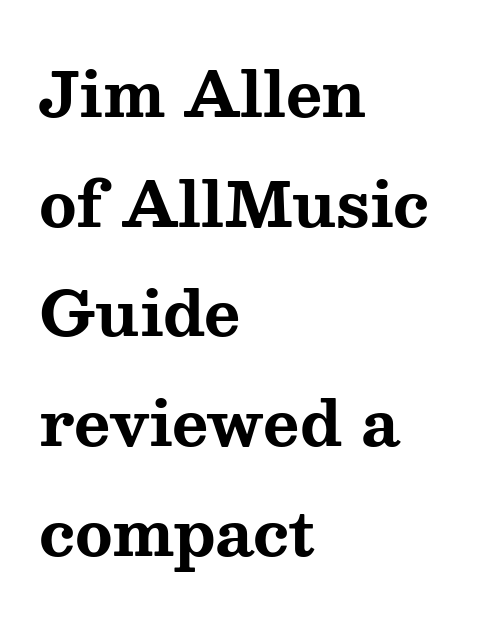
Do the letters lean? They stand straight. Quick note: underline off. Is this a fixed-width face? No — the glyphs have proportional, varying widths. The rendering keeps characters at their native spacing. These lines are set flush left with a ragged right edge. A serif font was chosen for this passage.
